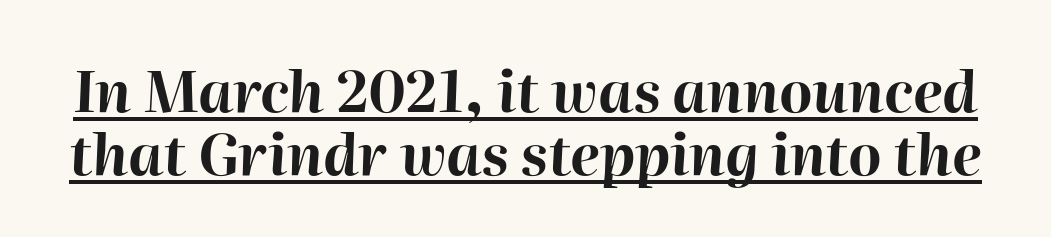
{"italic": "yes", "lean": "right", "slant_degrees": 2, "bold": "yes", "weight": "bold", "width": "normal", "stroke_contrast": "high", "x_height": "medium", "monospaced": "no", "underline": "yes", "line_spacing": "tight", "line_spacing_ratio": 1.1, "letter_spacing": "normal", "letter_spacing_em": 0.0, "glyph_px": 57}
